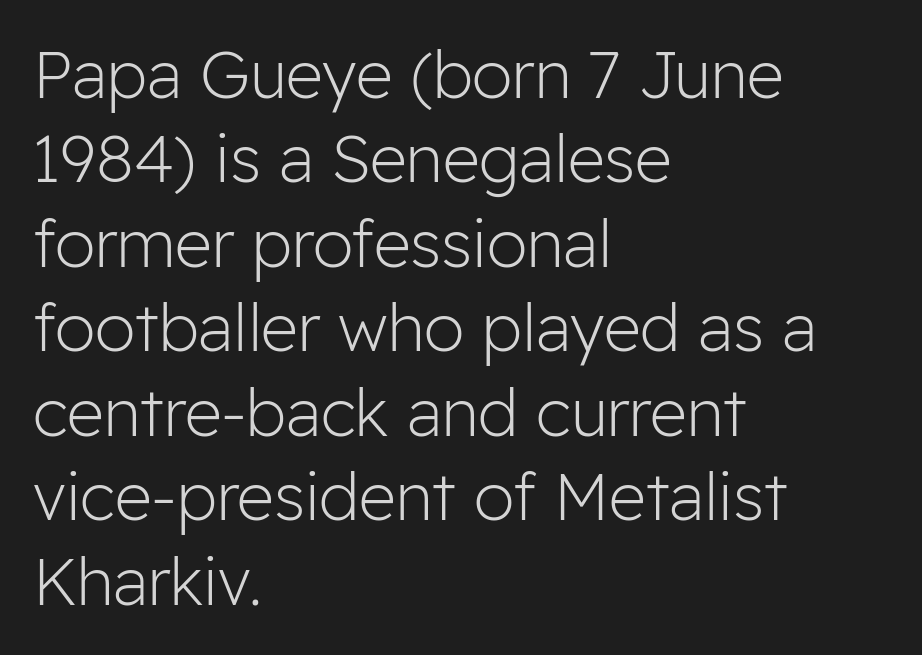
The image shows 65 px light sans-serif type, upright; set left-aligned, normal line spacing (1.3x), normal letter spacing, not underlined; low stroke contrast and a medium x-height.
